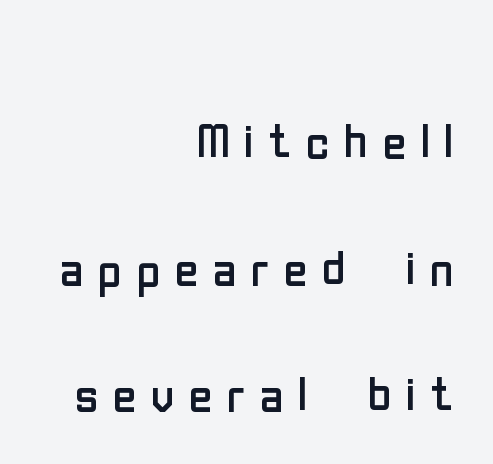
Quick note: not italic, upright. A bare baseline throughout the passage. Letterform terminals end flat and unadorned throughout the passage. What's the leading like? Stretched, with rows far apart.
